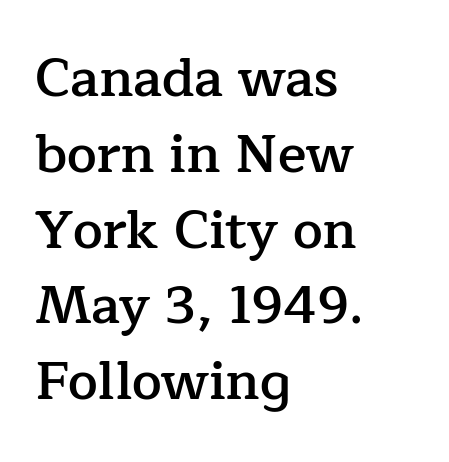
{"serif": "yes", "italic": "no", "bold": "semi", "weight": "semibold", "width": "normal", "stroke_contrast": "low", "x_height": "medium", "monospaced": "no", "underline": "no", "align": "left", "line_spacing": "normal", "line_spacing_ratio": 1.43, "letter_spacing": "normal", "letter_spacing_em": 0.0, "glyph_px": 53}
